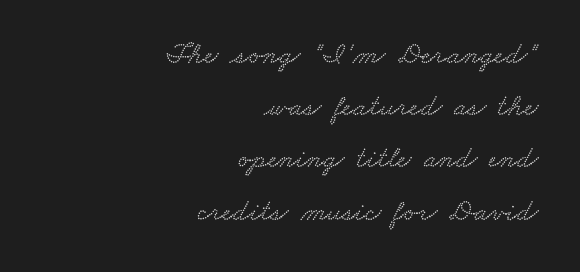
The passage shown is typed in a proportional face where columns would drift. Nobody drew a line under any word here. The line texture is even and compact thanks to regular tracking. Layout note: lines flush right.
